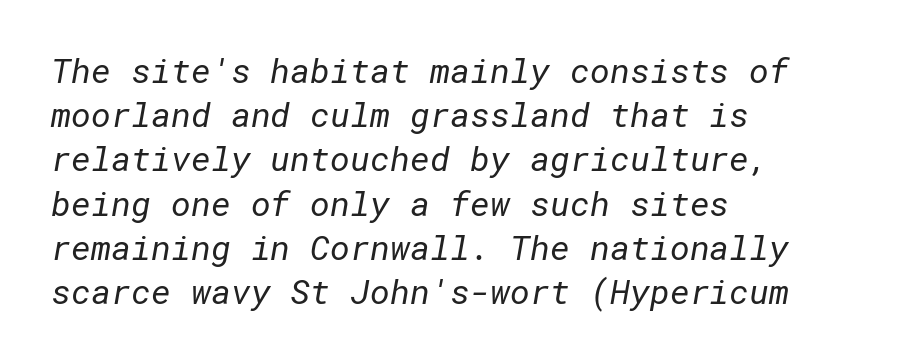
Q: Is the text bold? A: No.
Q: Is the typeface a serif or a sans-serif typeface? A: Sans-serif.
Q: Is the text underlined? A: No.
Q: How is the paragraph aligned? A: Left-aligned.
Q: Is the spacing between letters normal or unusually wide? A: Normal.
Q: Is the spacing between lines tight, normal or loose? A: Normal.
Q: Width (condensed, normal, or wide)? A: Normal.
Q: Stroke contrast? A: Low.
Q: x-height? A: Medium.
